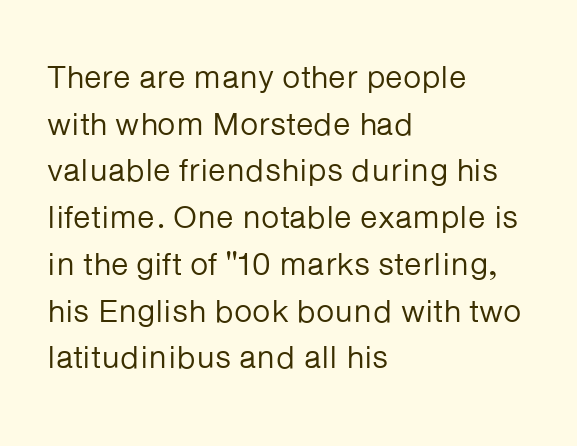
{"serif": "no", "italic": "no", "bold": "no", "weight": "regular", "width": "normal", "stroke_contrast": "low", "x_height": "medium", "monospaced": "no", "underline": "no", "align": "left", "line_spacing": "normal", "line_spacing_ratio": 1.46, "letter_spacing": "normal", "letter_spacing_em": 0.0, "glyph_px": 32}
